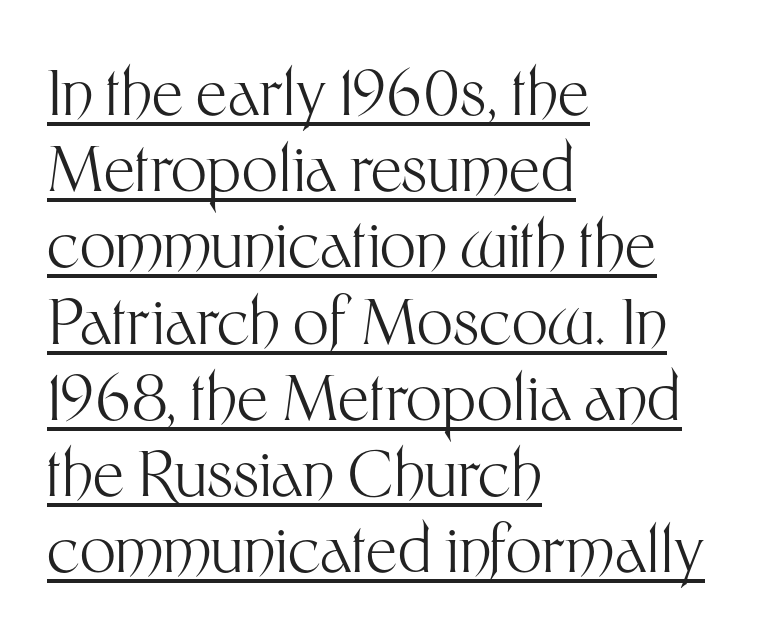
Q: Is the text bold? A: No.
Q: Is the text italic (slanted)? A: No, it is upright.
Q: Is the typeface a serif or a sans-serif typeface? A: Sans-serif.
Q: Is the text underlined? A: Yes.
Q: How is the paragraph aligned? A: Left-aligned.
Q: Is the spacing between letters normal or unusually wide? A: Normal.
Q: Width (condensed, normal, or wide)? A: Normal.
Q: Stroke contrast? A: Medium.
Q: x-height? A: Medium.
Q: Monospaced? A: No.
